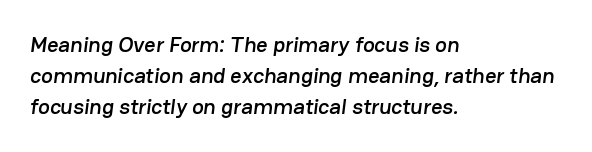
{"underline": "no", "align": "left", "line_spacing": "normal", "line_spacing_ratio": 1.42, "letter_spacing": "normal", "letter_spacing_em": 0.0, "glyph_px": 22}
